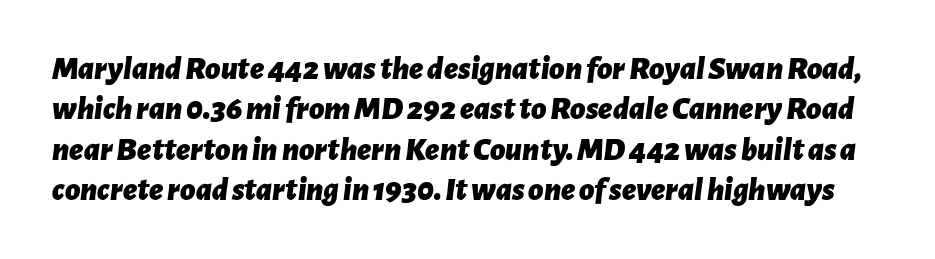
The letters advance in unequal steps, a hallmark of proportional type. An italicized treatment has been applied to the whole sample. Clear beneath every line of the passage. Thick stems and heavy bowls — unmistakably bold. The passage shown has conventional tracking throughout.
